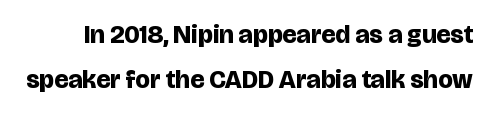
{"italic": "no", "bold": "yes", "underline": "no", "line_spacing_ratio": 1.73, "letter_spacing": "normal", "letter_spacing_em": 0.0, "glyph_px": 26}
